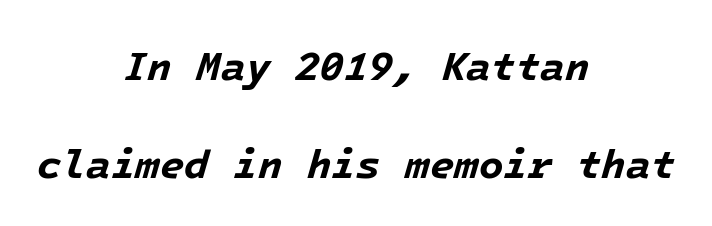
Q: Is the text bold? A: Yes.
Q: Is the text italic (slanted)? A: Yes, it leans right by about 16 degrees.
Q: Is the text underlined? A: No.
Q: How is the paragraph aligned? A: Centered.
Q: Is the spacing between letters normal or unusually wide? A: Normal.
Q: Is the spacing between lines tight, normal or loose? A: Loose.
Q: Width (condensed, normal, or wide)? A: Normal.
Q: Stroke contrast? A: Low.
Q: x-height? A: Medium.
